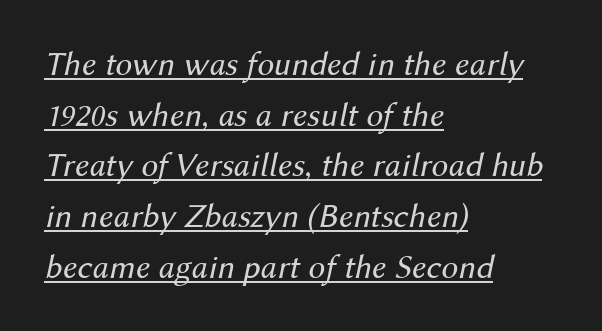
Q: Is the text bold? A: No.
Q: Is the text italic (slanted)? A: Yes, it leans right by about 12 degrees.
Q: Is the text underlined? A: Yes.
Q: How is the paragraph aligned? A: Left-aligned.
Q: Is the spacing between letters normal or unusually wide? A: Normal.
Q: Is the spacing between lines tight, normal or loose? A: Normal.
Q: Width (condensed, normal, or wide)? A: Normal.
Q: Stroke contrast? A: Medium.
Q: x-height? A: Medium.
Q: Monospaced? A: No.
